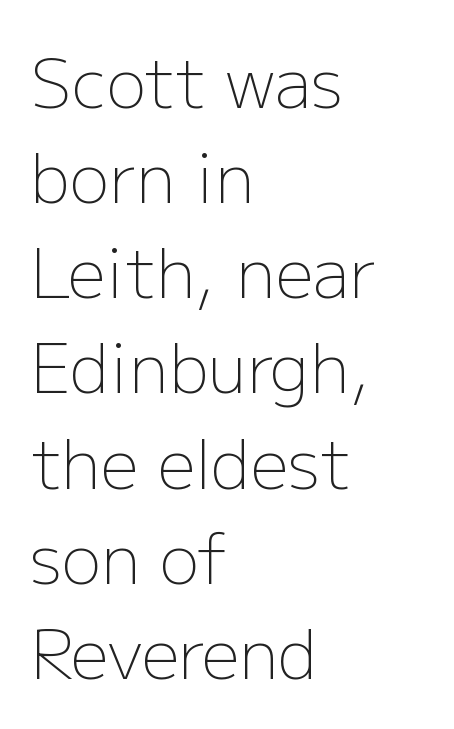
The image shows 67 px light sans-serif type, upright; set left-aligned, normal line spacing (1.42x), normal letter spacing, not underlined; low stroke contrast and a medium x-height.
